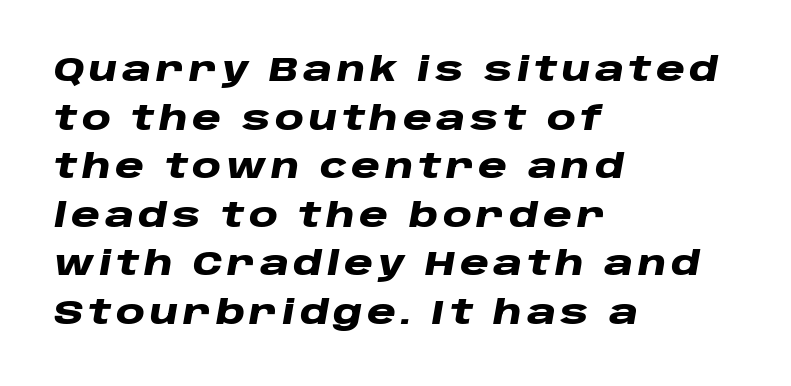
These lines were composed using italics. Summary of vertical rhythm: regular, with standard interline spacing. The rendering uses natural spacing where letterforms have individual widths. The baseline area is clear. One-word summary of the alignment: left. Strong, thick strokes mark this as bold type.
